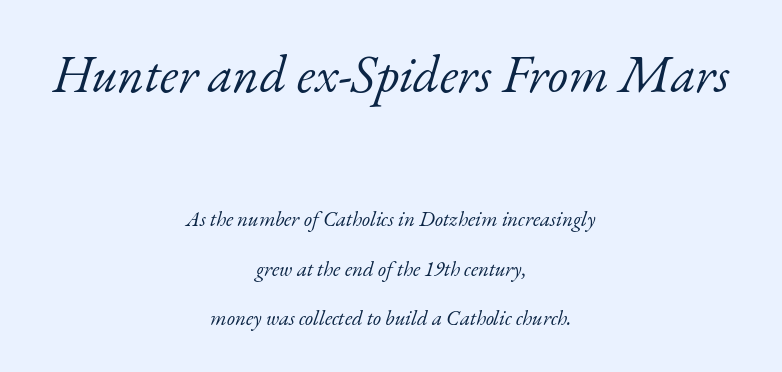
Reading down the column, the eye jumps a long way to each next line. This sample uses a serif face. Anything drawn beneath the words? Only blank space. Think of a printed novel: that variable character pitch is what you see here. Would a proofreader flag this as italicized? Yes. Each stroke keeps to a modest, everyday thickness or less.
